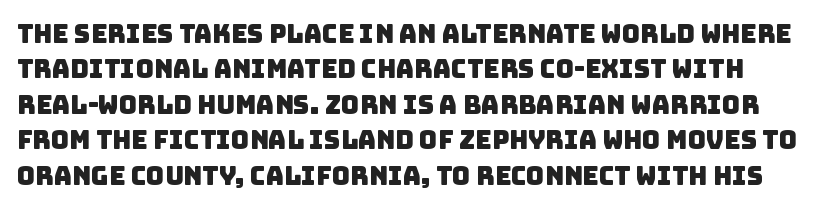
The image shows 25 px text type; set normal line spacing (1.42x), normal letter spacing, not underlined.
